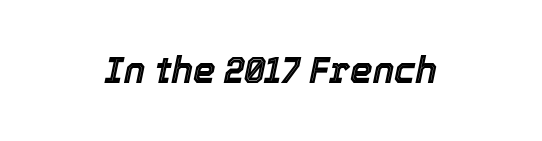
Q: Is the text italic (slanted)? A: Yes, it leans right by about 12 degrees.
Q: Is the text underlined? A: No.
Q: Is the spacing between letters normal or unusually wide? A: Normal.
Q: Width (condensed, normal, or wide)? A: Normal.
Q: x-height? A: Medium.
Q: Monospaced? A: No.
